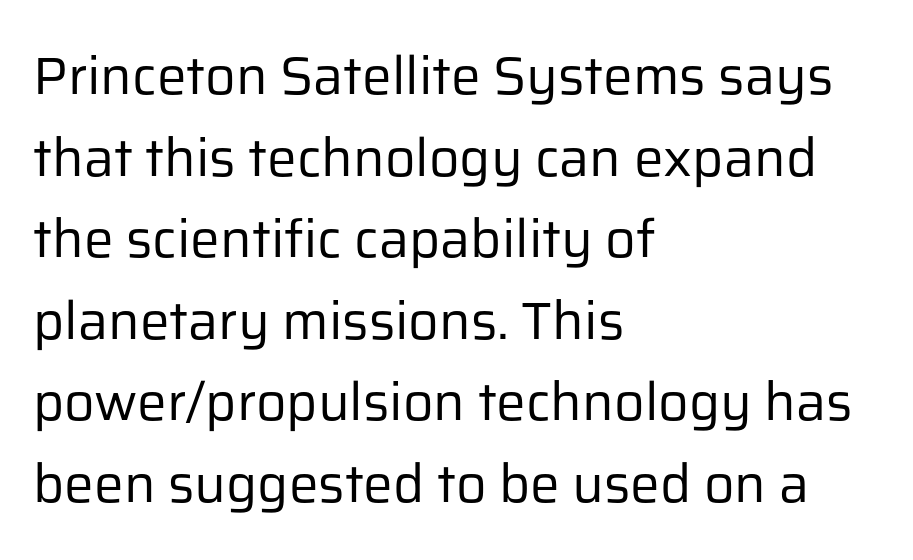
Only glyphs here, with clear space below each row. Type style note: lacks serifs. Where is the straight margin? On the left. Is this a fixed-width face? No — the glyphs have proportional, varying widths.
